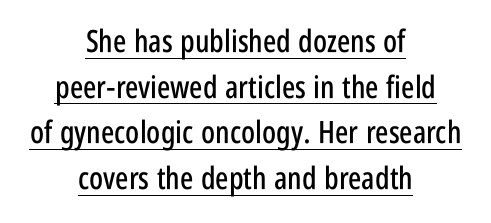
{"serif": "no", "italic": "no", "width": "condensed", "stroke_contrast": "low", "x_height": "large", "monospaced": "no", "underline": "yes", "align": "center", "line_spacing": "normal", "line_spacing_ratio": 1.47, "letter_spacing": "normal", "letter_spacing_em": 0.0, "glyph_px": 31}
